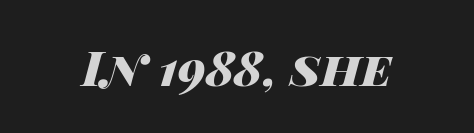
Q: Is the text bold? A: Yes.
Q: Is the text italic (slanted)? A: Yes, it leans right by about 14 degrees.
Q: Is the text underlined? A: No.
Q: Is the spacing between letters normal or unusually wide? A: Normal.
Q: Width (condensed, normal, or wide)? A: Wide.
Q: Stroke contrast? A: High.
Q: x-height? A: Large.
Q: Monospaced? A: No.
